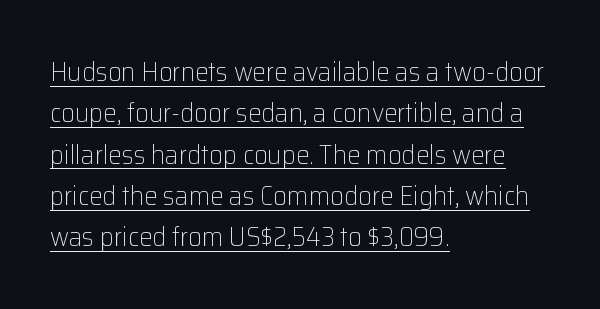
Q: Is the text bold? A: No.
Q: Is the text italic (slanted)? A: No, it is upright.
Q: Is the text underlined? A: Yes.
Q: How is the paragraph aligned? A: Left-aligned.
Q: Is the spacing between letters normal or unusually wide? A: Normal.
Q: Is the spacing between lines tight, normal or loose? A: Normal.
